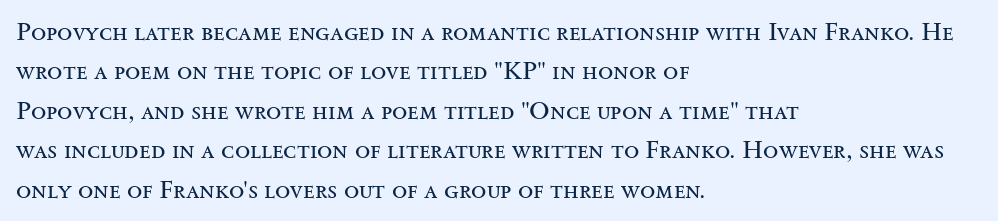
{"italic": "no", "bold": "no", "underline": "no", "align": "left", "line_spacing": "normal", "line_spacing_ratio": 1.58, "letter_spacing": "normal", "letter_spacing_em": 0.0, "glyph_px": 25}
